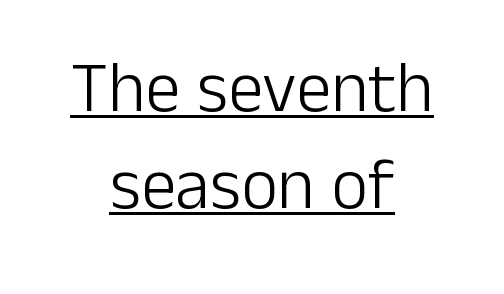
Q: Is the text bold? A: No.
Q: Is the text italic (slanted)? A: No, it is upright.
Q: Is the typeface a serif or a sans-serif typeface? A: Sans-serif.
Q: Is the text underlined? A: Yes.
Q: How is the paragraph aligned? A: Centered.
Q: Is the spacing between letters normal or unusually wide? A: Normal.
Q: Is the spacing between lines tight, normal or loose? A: Normal.
Q: Width (condensed, normal, or wide)? A: Normal.
Q: Stroke contrast? A: Low.
Q: x-height? A: Medium.
Q: Monospaced? A: No.
